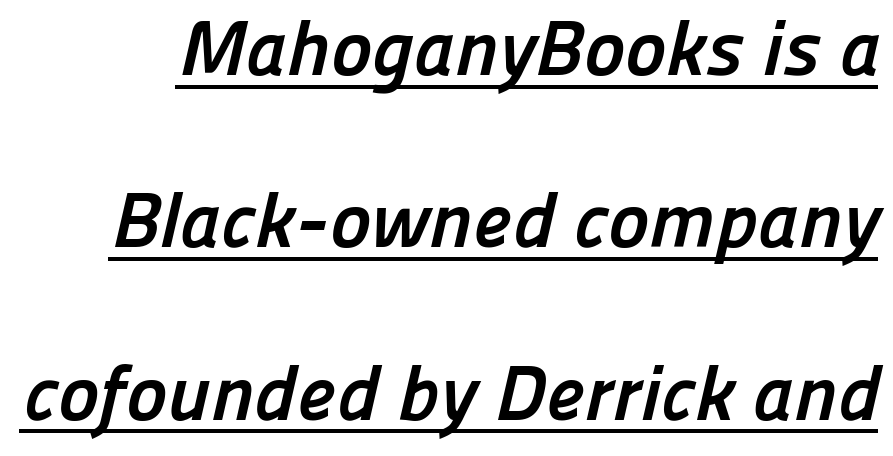
Q: Is the text bold? A: Yes.
Q: Is the typeface a serif or a sans-serif typeface? A: Sans-serif.
Q: Is the text underlined? A: Yes.
Q: Is the spacing between letters normal or unusually wide? A: Normal.
Q: Is the spacing between lines tight, normal or loose? A: Loose.
Q: Width (condensed, normal, or wide)? A: Normal.
Q: Stroke contrast? A: Low.
Q: x-height? A: Medium.
Q: Monospaced? A: No.
